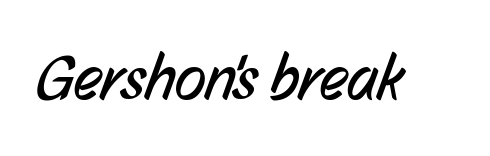
The image shows 64 px regular-weight, condensed sans-serif type; set normal letter spacing, not underlined; low stroke contrast and a medium x-height.
